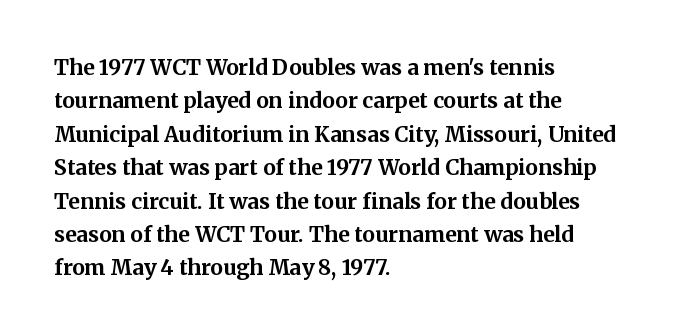
Q: Is the text bold? A: Yes.
Q: Is the text italic (slanted)? A: No, it is upright.
Q: Is the text underlined? A: No.
Q: How is the paragraph aligned? A: Left-aligned.
Q: Is the spacing between letters normal or unusually wide? A: Normal.
Q: Is the spacing between lines tight, normal or loose? A: Normal.
